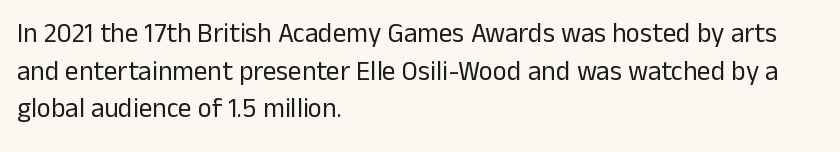
Q: Is the text bold? A: No.
Q: Is the text italic (slanted)? A: No, it is upright.
Q: Is the text underlined? A: No.
Q: How is the paragraph aligned? A: Left-aligned.
Q: Is the spacing between letters normal or unusually wide? A: Normal.
Q: Is the spacing between lines tight, normal or loose? A: Normal.
